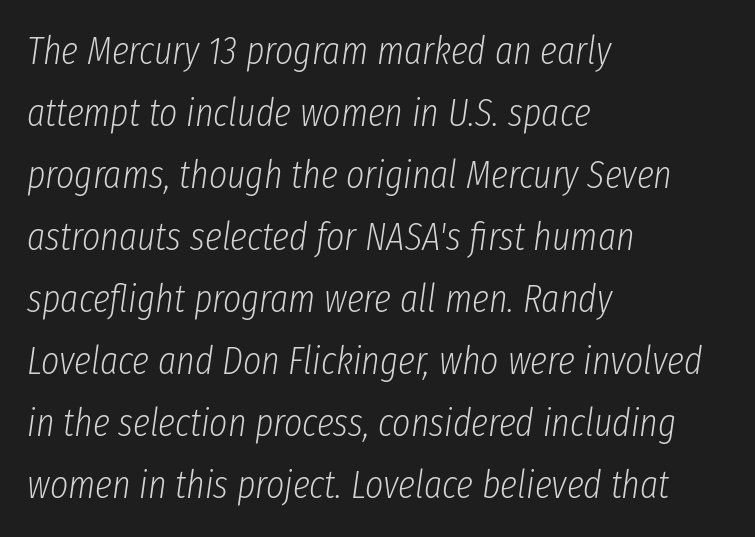
{"italic": "yes", "lean": "right", "slant_degrees": 8, "bold": "no", "weight": "light", "width": "condensed", "stroke_contrast": "low", "x_height": "medium", "monospaced": "no", "underline": "no", "align": "left", "line_spacing": "normal", "line_spacing_ratio": 1.59, "letter_spacing": "normal", "letter_spacing_em": 0.0, "glyph_px": 39}
